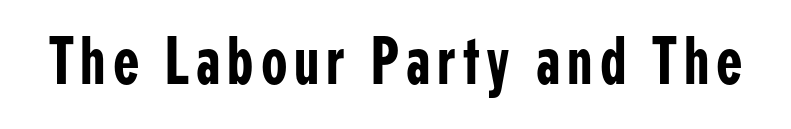
It's the straight-up-and-down kind of type. This sample has the flowing, uneven cadence of proportional lettering. The passage shown is typeset with a sans-serif family. Anything drawn beneath the words? Only blank space.
